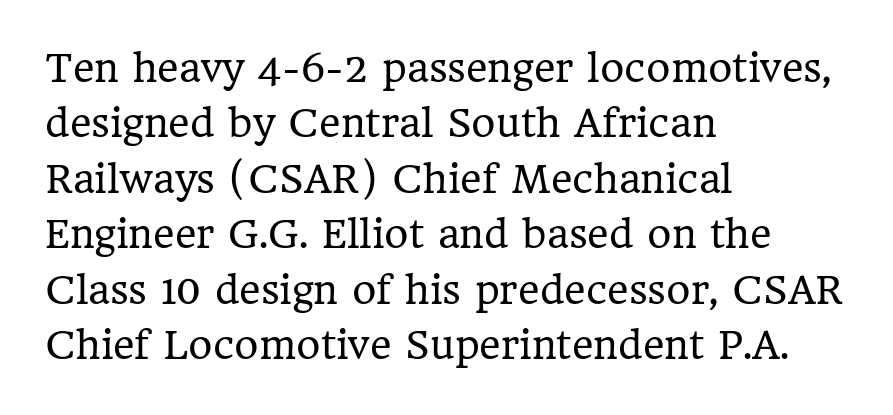
Plain, unruled lines of type. Short note: letters normally spaced. Whoever set this chose a conventional vertical rhythm. The rendering uses natural spacing where letterforms have individual widths. The letters carry serifs — small finishing strokes at the ends of their stems.
